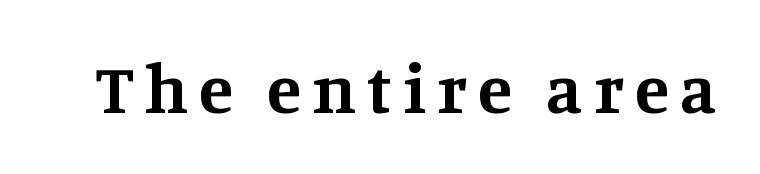
Heavy, bold letterforms. Upright lettering throughout. Glance below the letters and you will spot only blank space. You can tell from the footed stems that serif type was used. The rendering uses natural spacing where letterforms have individual widths.
